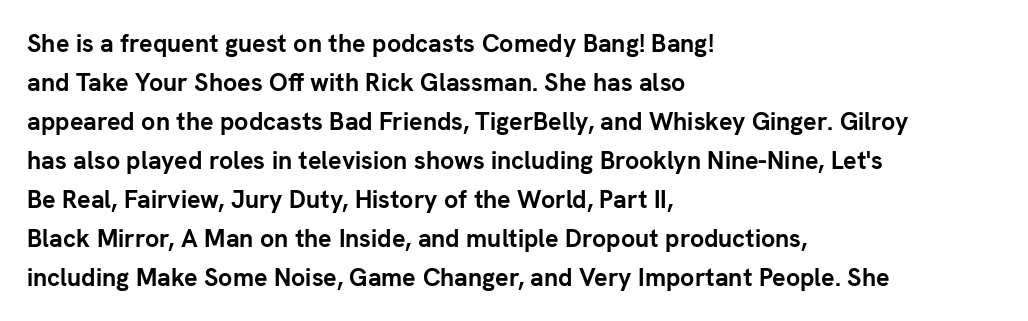
Q: Is the text bold? A: Yes.
Q: Is the text italic (slanted)? A: No, it is upright.
Q: Is the text underlined? A: No.
Q: How is the paragraph aligned? A: Left-aligned.
Q: Is the spacing between letters normal or unusually wide? A: Normal.
Q: Is the spacing between lines tight, normal or loose? A: Normal.
